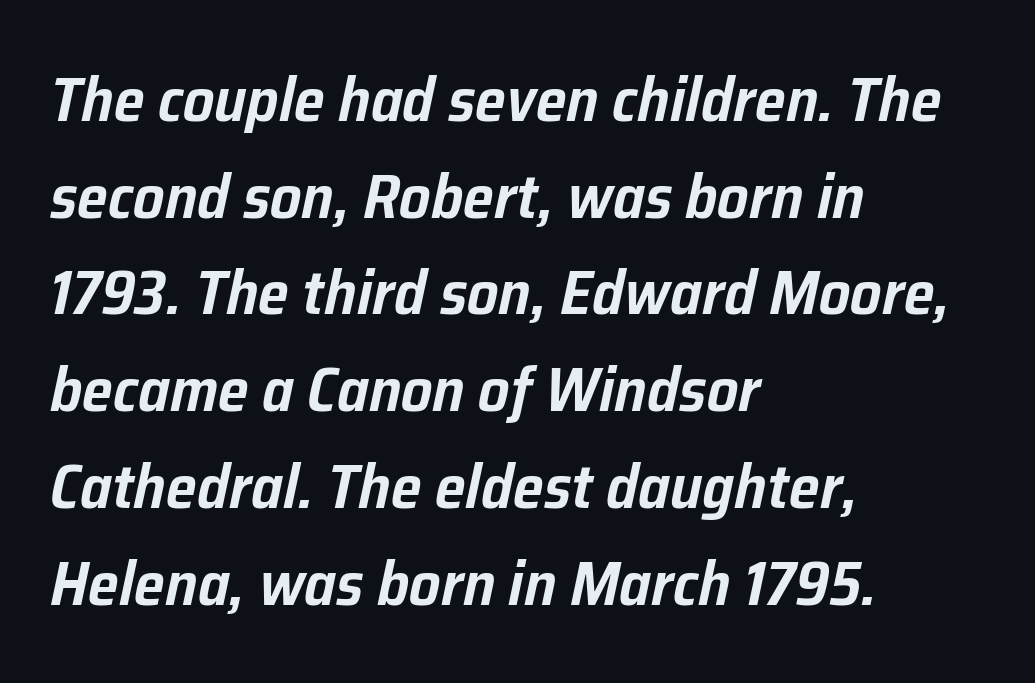
Q: Is the text italic (slanted)? A: Yes, it leans right by about 12 degrees.
Q: Is the text underlined? A: No.
Q: How is the paragraph aligned? A: Left-aligned.
Q: Is the spacing between letters normal or unusually wide? A: Normal.
Q: Is the spacing between lines tight, normal or loose? A: Normal.
Q: Width (condensed, normal, or wide)? A: Normal.
Q: Stroke contrast? A: Low.
Q: x-height? A: Medium.
Q: Monospaced? A: No.
